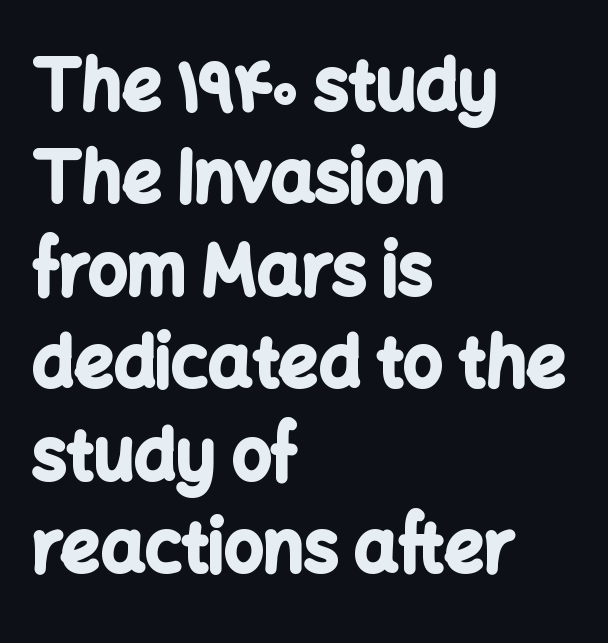
{"serif": "no", "italic": "no", "bold": "yes", "weight": "bold", "width": "normal", "stroke_contrast": "low", "x_height": "medium", "monospaced": "no", "underline": "no", "align": "left", "line_spacing": "normal", "line_spacing_ratio": 1.34, "letter_spacing": "normal", "letter_spacing_em": 0.0, "glyph_px": 69}
